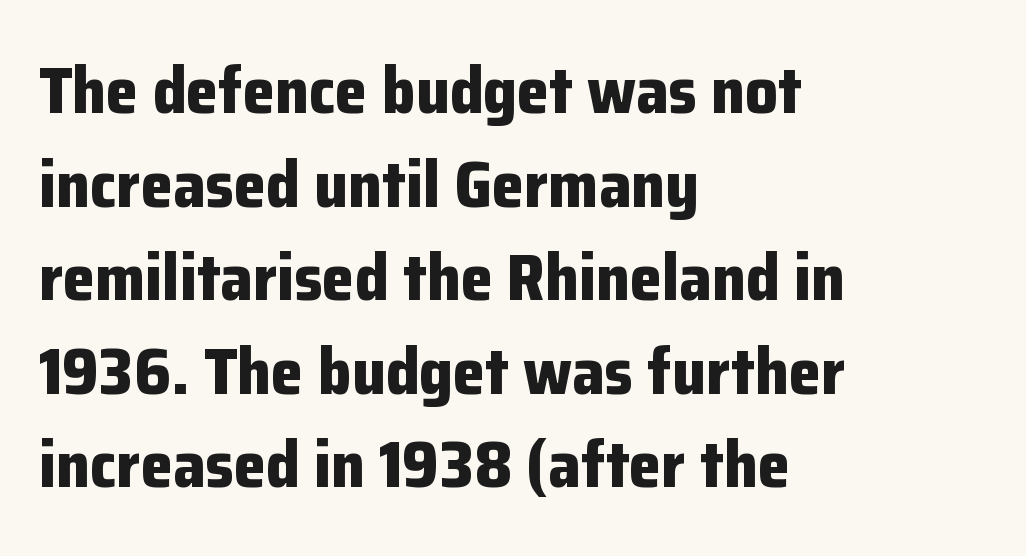
{"serif": "no", "italic": "no", "bold": "yes", "weight": "bold", "width": "normal", "stroke_contrast": "low", "x_height": "medium", "monospaced": "no", "underline": "no", "align": "left", "line_spacing": "normal", "line_spacing_ratio": 1.44, "letter_spacing": "normal", "letter_spacing_em": 0.0, "glyph_px": 65}
